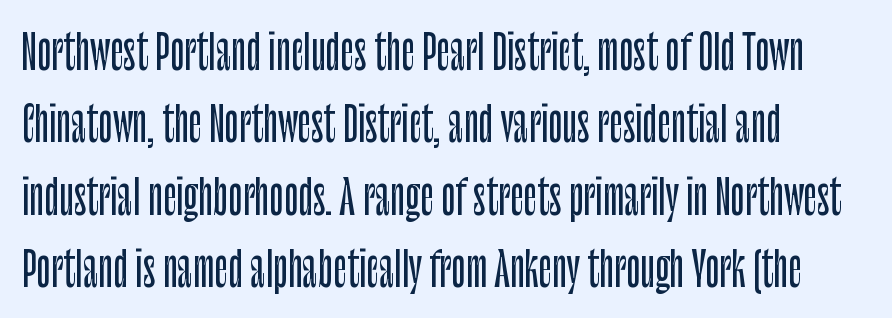
The letters advance in unequal steps, a hallmark of proportional type. Does the copy run flush right? No — it runs flush left. When letters stand straight like this, we call the style roman or upright. The horizontal fit of the characters is conventional and even.
